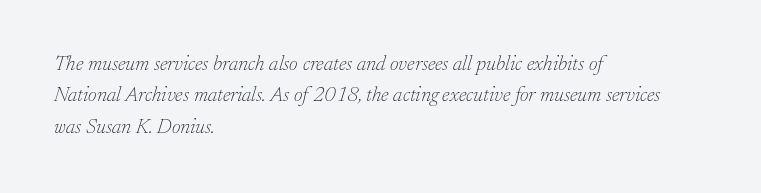
{"italic": "yes", "lean": "right", "slant_degrees": 17, "bold": "no", "underline": "no", "align": "left", "line_spacing": "normal", "line_spacing_ratio": 1.5, "letter_spacing": "normal", "letter_spacing_em": 0.0, "glyph_px": 21}
